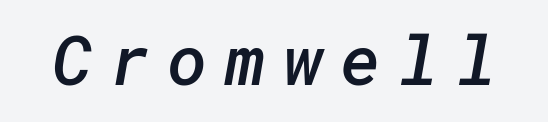
Q: Is the text bold? A: Semi-bold.
Q: Is the typeface a serif or a sans-serif typeface? A: Sans-serif.
Q: Is the text underlined? A: No.
Q: Is the spacing between letters normal or unusually wide? A: Unusually wide.
Q: Width (condensed, normal, or wide)? A: Normal.
Q: Stroke contrast? A: Low.
Q: x-height? A: Medium.
